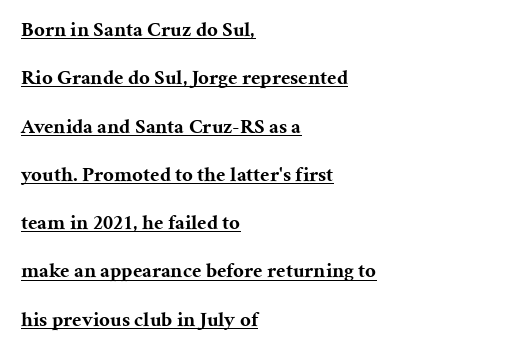
The image shows 21 px bold type, upright; set left-aligned, loose line spacing (2.3x), normal letter spacing, underlined.
